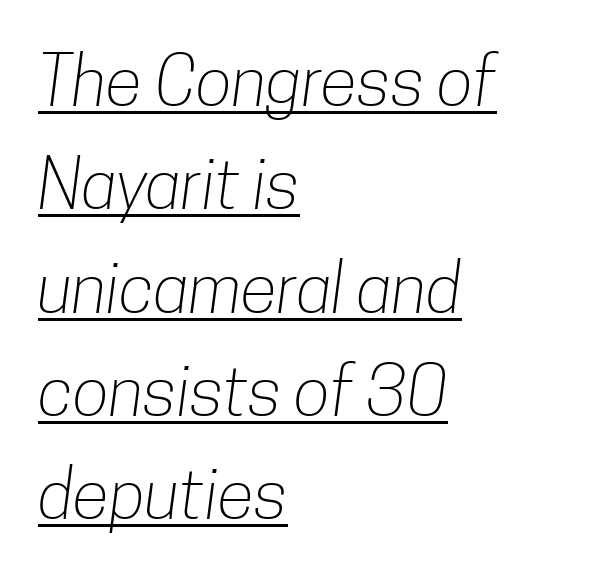
Q: Is the text bold? A: No.
Q: Is the typeface a serif or a sans-serif typeface? A: Sans-serif.
Q: Is the text underlined? A: Yes.
Q: How is the paragraph aligned? A: Left-aligned.
Q: Is the spacing between letters normal or unusually wide? A: Normal.
Q: Is the spacing between lines tight, normal or loose? A: Normal.
Q: Width (condensed, normal, or wide)? A: Condensed.
Q: Stroke contrast? A: Low.
Q: x-height? A: Medium.
Q: Monospaced? A: No.
